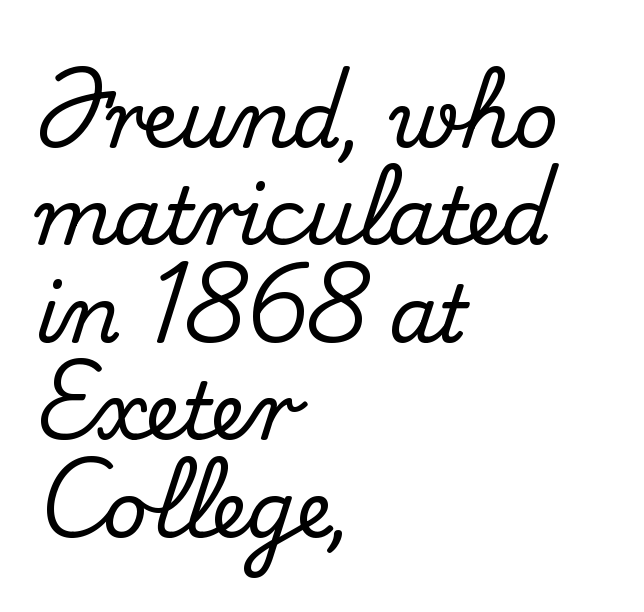
There is no visible air inserted between adjacent glyphs. Spacing verdict: proportional, widths tailored to each character. These lines are composed in type with serifs. Alignment: flush left. The gap between lines stays unmarked.
